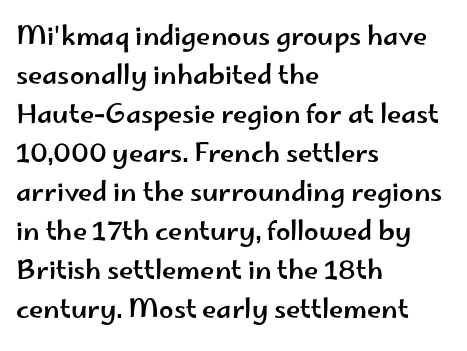
{"italic": "no", "underline": "no", "align": "left", "line_spacing": "normal", "line_spacing_ratio": 1.5, "letter_spacing": "normal", "letter_spacing_em": 0.0, "glyph_px": 26}
